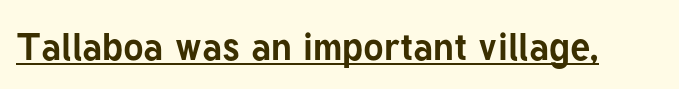
Quick note: underline on. Nope, not italic — everything's standing straight. Think of a printed novel: that variable character pitch is what you see here. Tracking value appears to be zero — textbook default spacing. Weight check: bold — yes, fully. Classification — sans serif.
